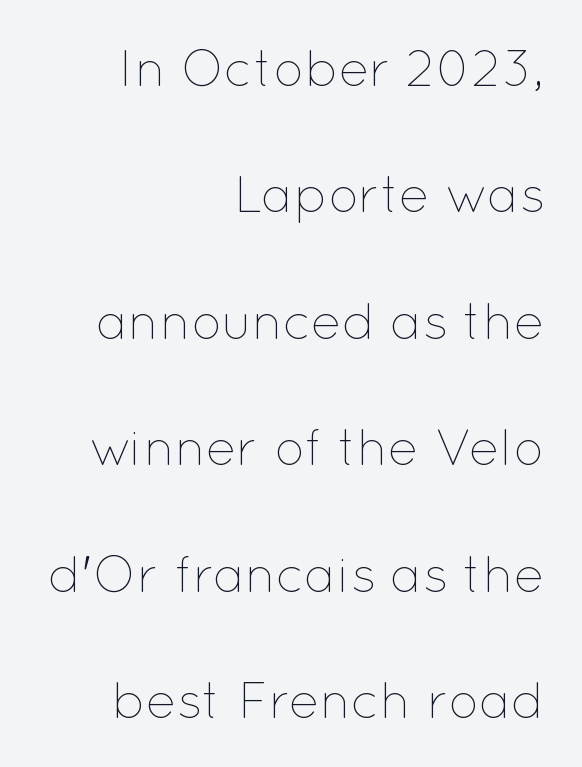
The image shows 51 px thin type, upright; set right-aligned, loose line spacing (2.48x), normal letter spacing, not underlined; low stroke contrast and a medium x-height.
